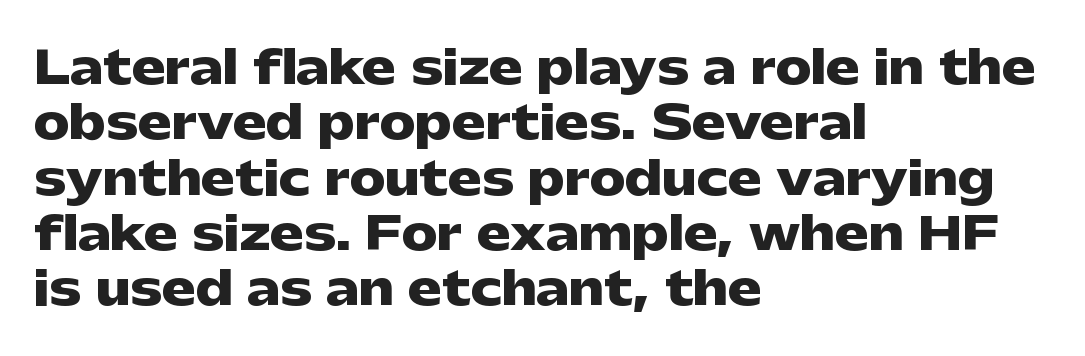
Q: Is the text bold? A: Yes.
Q: Is the text italic (slanted)? A: No, it is upright.
Q: Is the typeface a serif or a sans-serif typeface? A: Sans-serif.
Q: Is the text underlined? A: No.
Q: How is the paragraph aligned? A: Left-aligned.
Q: Is the spacing between letters normal or unusually wide? A: Normal.
Q: Width (condensed, normal, or wide)? A: Wide.
Q: Stroke contrast? A: Low.
Q: x-height? A: Medium.
Q: Monospaced? A: No.
